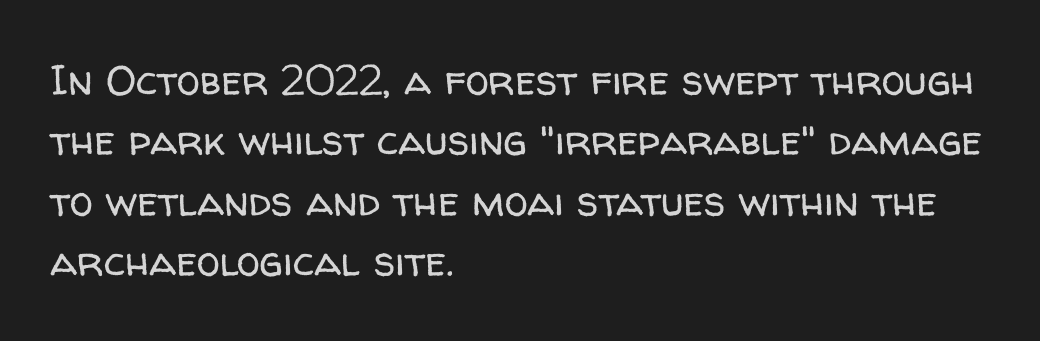
The typeface has the unassuming heft of standard copy or less. A sans-serif font was chosen for this passage. The rendering uses natural spacing where letterforms have individual widths. Horizontal bands of white between lines are of average thickness. Ascenders rise straight up at ninety degrees. The gaps between neighbouring characters are ordinary and unremarkable.
